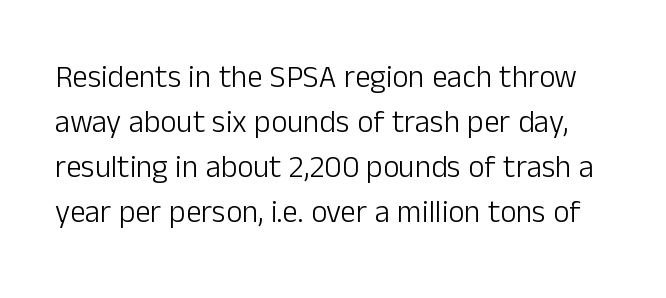
{"serif": "no", "italic": "no", "bold": "no", "weight": "light", "width": "normal", "stroke_contrast": "low", "x_height": "medium", "monospaced": "no", "underline": "no", "line_spacing": "normal", "line_spacing_ratio": 1.45, "letter_spacing": "normal", "letter_spacing_em": 0.0, "glyph_px": 31}
